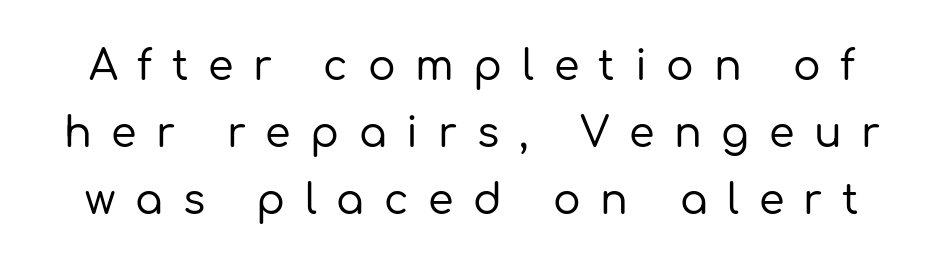
Vertical spacing — default. A typesetter would call this proportional, since set widths differ per character. You could only call the tracking loose — the letters float apart. Does the lettering tilt? It doesn't — this is upright.
